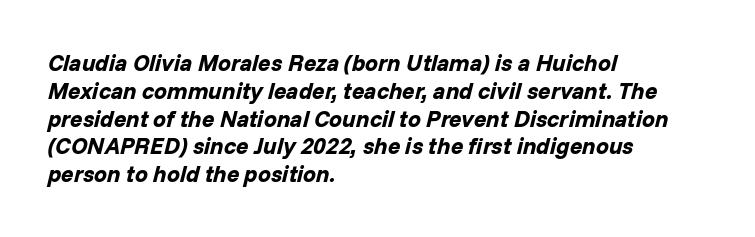
Q: Is the text bold? A: Yes.
Q: Is the text italic (slanted)? A: Yes, it leans right by about 14 degrees.
Q: Is the text underlined? A: No.
Q: How is the paragraph aligned? A: Left-aligned.
Q: Is the spacing between letters normal or unusually wide? A: Normal.
